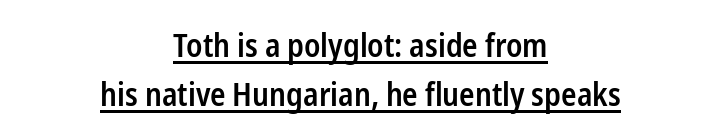
Q: Is the text bold? A: Semi-bold.
Q: Is the text italic (slanted)? A: No, it is upright.
Q: Is the typeface a serif or a sans-serif typeface? A: Sans-serif.
Q: Is the text underlined? A: Yes.
Q: How is the paragraph aligned? A: Centered.
Q: Is the spacing between letters normal or unusually wide? A: Normal.
Q: Is the spacing between lines tight, normal or loose? A: Normal.
Q: Width (condensed, normal, or wide)? A: Condensed.
Q: Stroke contrast? A: Low.
Q: x-height? A: Medium.
Q: Monospaced? A: No.
